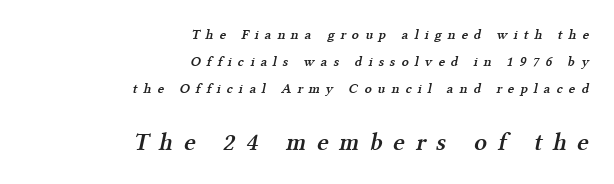
Does the copy run flush right? Yes — the right margin is perfectly even. Set as a demibold, roughly 600 on the weight scale. Of the two passages, the one underneath uses the larger point size. In terms of leading, this rendering errs on the spacious side. Glance below the letters and you will spot only blank space. The horizontal fit of the characters is loose and conspicuously gappy.
